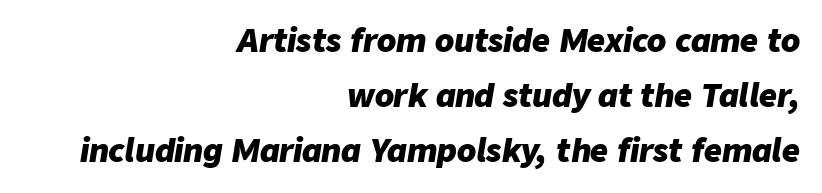
Quick note: underline off. The rag falls on the left side of this text block. The axis of the letterforms is tilted away from vertical. Inter-character spacing is left at the font's built-in metrics. Character widths vary here, with narrow letters taking less room than wide ones.
